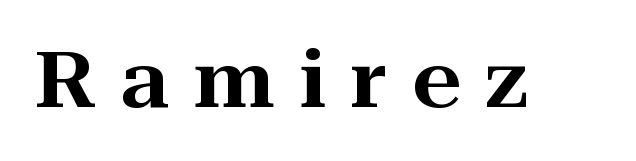
Q: Is the text italic (slanted)? A: No, it is upright.
Q: Is the typeface a serif or a sans-serif typeface? A: Serif.
Q: Is the text underlined? A: No.
Q: Is the spacing between letters normal or unusually wide? A: Unusually wide.
Q: Width (condensed, normal, or wide)? A: Wide.
Q: Stroke contrast? A: High.
Q: x-height? A: Medium.
Q: Monospaced? A: No.
